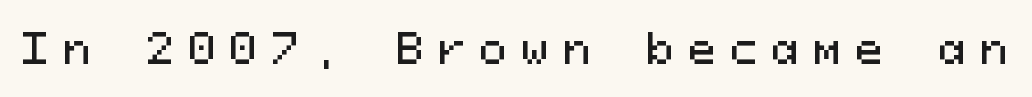
Q: Is the text italic (slanted)? A: No, it is upright.
Q: Is the typeface a serif or a sans-serif typeface? A: Sans-serif.
Q: Is the text underlined? A: No.
Q: Is the spacing between letters normal or unusually wide? A: Unusually wide.
Q: Width (condensed, normal, or wide)? A: Normal.
Q: Stroke contrast? A: Medium.
Q: x-height? A: Medium.
Q: Monospaced? A: Yes.
